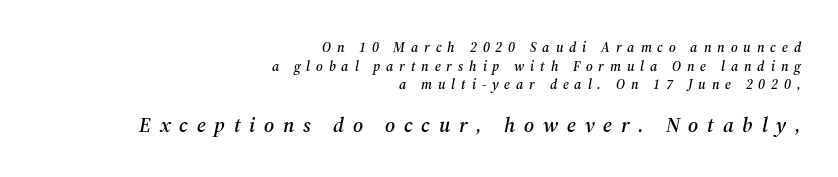
Descender tails drop into unmarked territory. Two sizes are in play, and the larger belongs to the second block. How are the letters spaced? Widely, with obvious added tracking. One glance says typical: line gaps are just what's usual.
